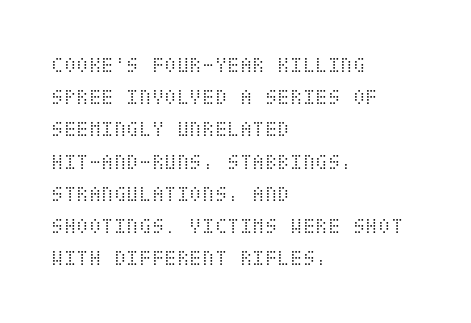
{"italic": "no", "bold": "no", "underline": "no", "align": "left", "line_spacing": "normal", "line_spacing_ratio": 1.4, "letter_spacing": "normal", "letter_spacing_em": 0.0, "glyph_px": 23}
